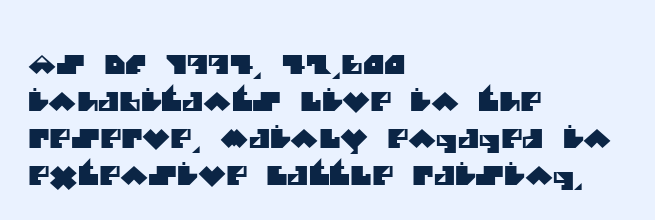
Honestly, the row spacing looks completely unremarkable. Every row of glyphs begins at an identical x-position on the left. The strip under each line holds only bare page. Here the glyphs are tracked normally, forming tight word shapes.
